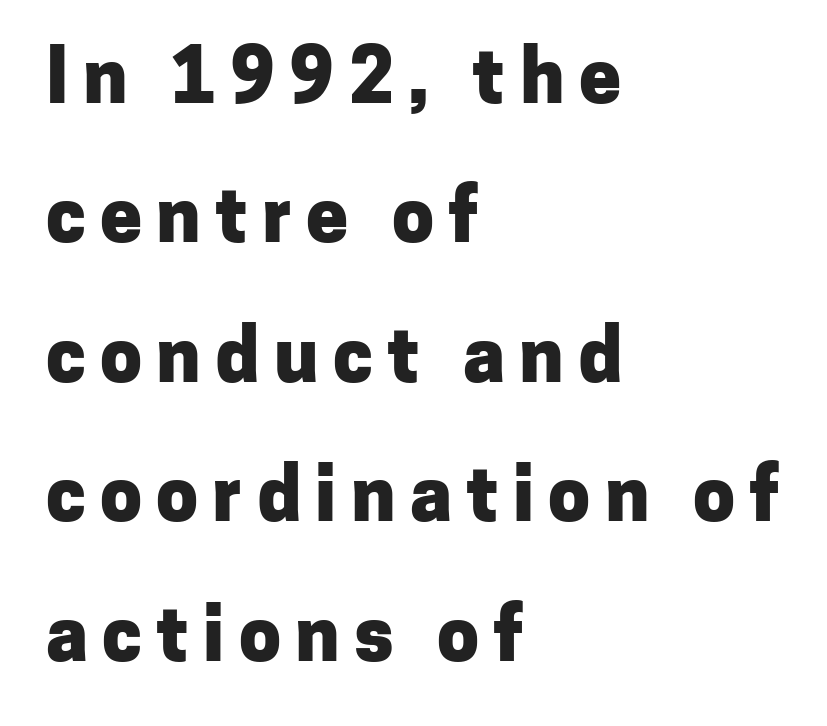
{"serif": "no", "italic": "no", "bold": "yes", "weight": "heavy", "width": "normal", "stroke_contrast": "low", "x_height": "medium", "monospaced": "no", "underline": "no", "align": "left", "line_spacing_ratio": 1.86, "glyph_px": 75}
